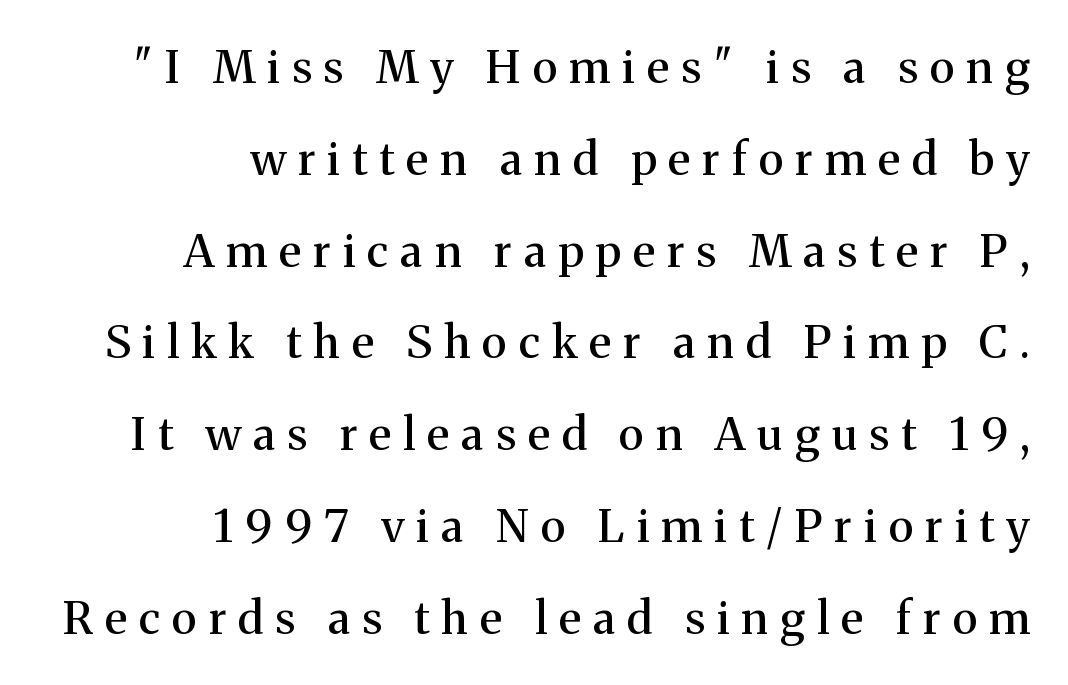
Regarding leading, the lines here are spaced well apart. The axis of the letterforms is exactly vertical. Line ends are locked; line starts wander. The type is letterspaced generously, with wide tracking. The typeface chosen for these lines features serifs.
